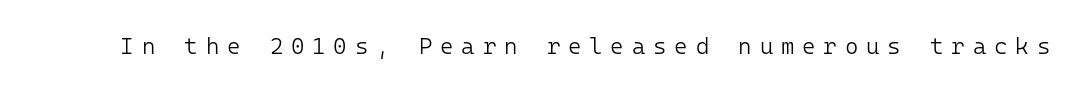
Q: Is the text bold? A: No.
Q: Is the text italic (slanted)? A: No, it is upright.
Q: Is the text underlined? A: No.
Q: Is the spacing between letters normal or unusually wide? A: Unusually wide.
